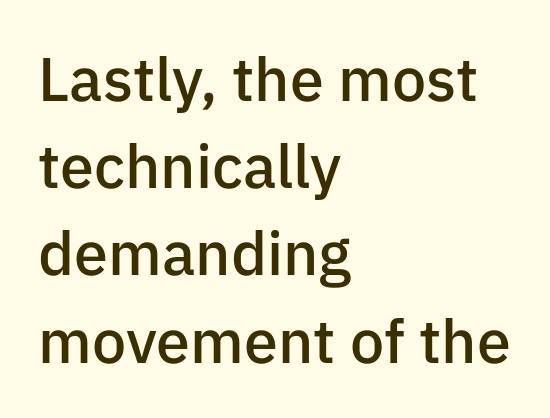
The image shows 61 px semibold sans-serif type, upright; set left-aligned, normal line spacing (1.43x), normal letter spacing, not underlined; low stroke contrast and a medium x-height.
